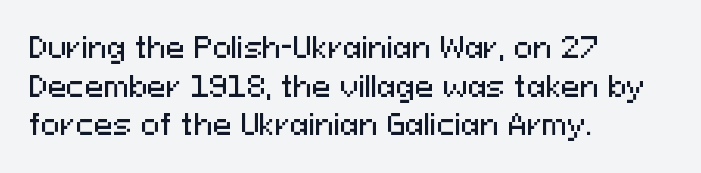
Q: Is the text italic (slanted)? A: No, it is upright.
Q: Is the typeface a serif or a sans-serif typeface? A: Sans-serif.
Q: Is the text underlined? A: No.
Q: How is the paragraph aligned? A: Left-aligned.
Q: Is the spacing between letters normal or unusually wide? A: Normal.
Q: Is the spacing between lines tight, normal or loose? A: Normal.
Q: Width (condensed, normal, or wide)? A: Normal.
Q: Stroke contrast? A: Medium.
Q: x-height? A: Medium.
Q: Monospaced? A: No.
